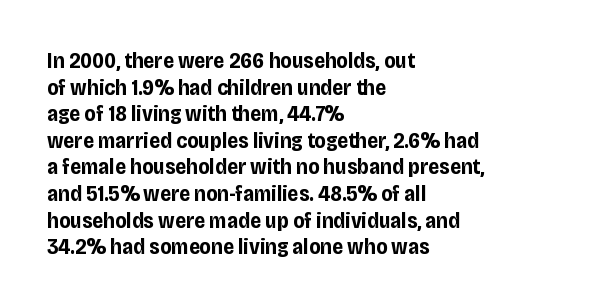
{"italic": "no", "bold": "yes", "underline": "no", "align": "left", "line_spacing_ratio": 1.21, "letter_spacing": "normal", "letter_spacing_em": 0.0, "glyph_px": 22}
